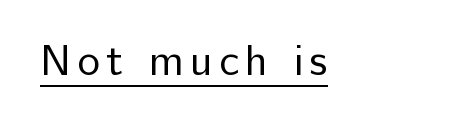
Proportional: the letters do not fall into vertical columns. Like a heading marked for emphasis, these lines bear an underscore. Italic: no, the glyphs are upright roman. The typeface chosen for these lines omits serifs.
